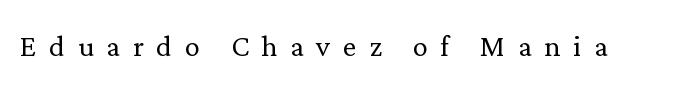
The image shows 38 px light serif type, upright; set unusually wide letter spacing (+0.33 em), not underlined; low stroke contrast and a medium x-height.
